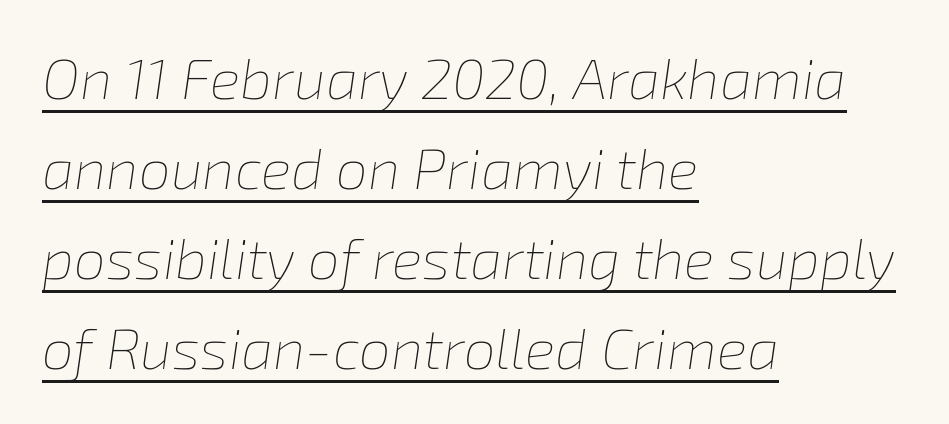
{"italic": "yes", "lean": "right", "slant_degrees": 8, "bold": "no", "weight": "thin", "width": "normal", "stroke_contrast": "low", "x_height": "medium", "monospaced": "no", "underline": "yes", "align": "left", "line_spacing": "normal", "line_spacing_ratio": 1.58, "letter_spacing": "normal", "letter_spacing_em": 0.0, "glyph_px": 57}
